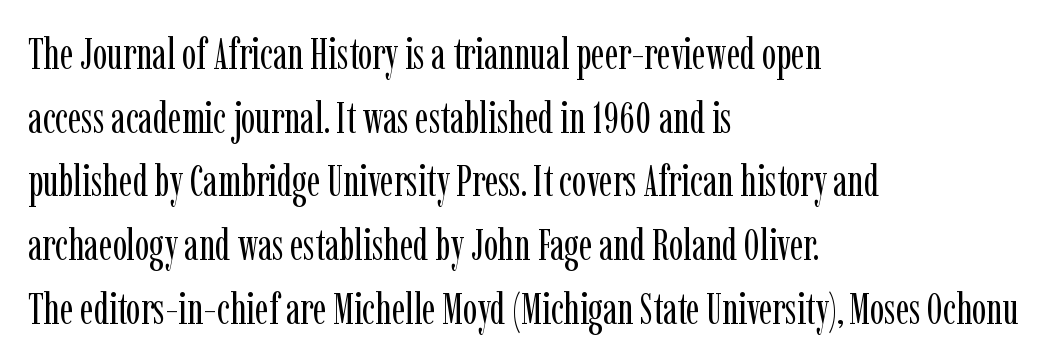
The image shows 43 px regular-weight, condensed serif type, upright; set left-aligned, normal line spacing (1.48x), normal letter spacing, not underlined; low stroke contrast and a medium x-height.
